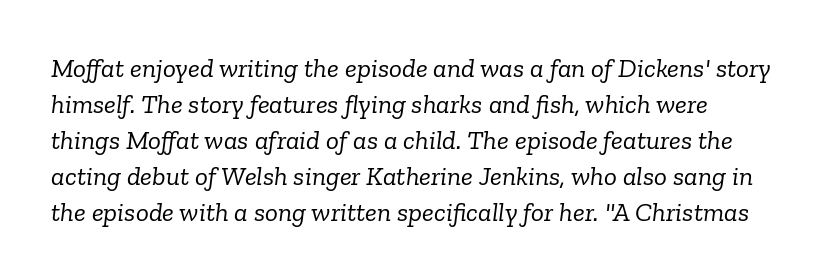
The text carries the slant typical of an italic or oblique font. Letter spacing: default. Stems here are at most as thick as an everyday book face. Short and long lines alike share a common starting point at left.
